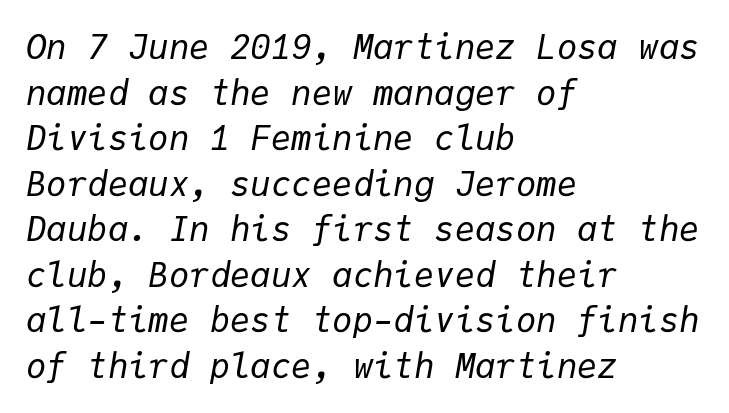
{"italic": "yes", "lean": "right", "slant_degrees": 9, "bold": "no", "weight": "regular", "width": "normal", "stroke_contrast": "low", "x_height": "medium", "monospaced": "yes", "underline": "no", "align": "left", "line_spacing": "normal", "line_spacing_ratio": 1.34, "letter_spacing": "normal", "letter_spacing_em": 0.0, "glyph_px": 34}
